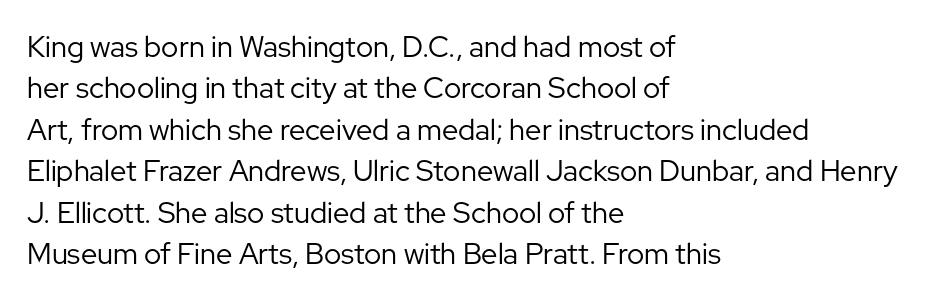
Q: Is the text bold? A: No.
Q: Is the text italic (slanted)? A: No, it is upright.
Q: Is the typeface a serif or a sans-serif typeface? A: Sans-serif.
Q: Is the text underlined? A: No.
Q: How is the paragraph aligned? A: Left-aligned.
Q: Is the spacing between letters normal or unusually wide? A: Normal.
Q: Is the spacing between lines tight, normal or loose? A: Normal.
Q: Width (condensed, normal, or wide)? A: Normal.
Q: Stroke contrast? A: Low.
Q: x-height? A: Medium.
Q: Monospaced? A: No.
